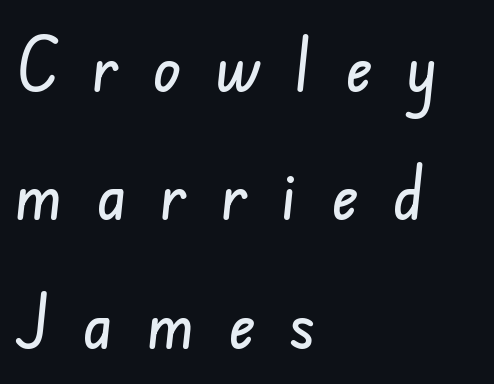
{"serif": "no", "width": "condensed", "stroke_contrast": "low", "x_height": "small", "monospaced": "no", "underline": "no", "align": "left", "line_spacing_ratio": 1.76, "letter_spacing": "wide", "letter_spacing_em": 0.47, "glyph_px": 73}
